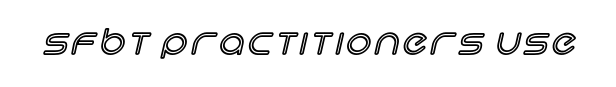
{"width": "normal", "x_height": "large", "monospaced": "no", "underline": "no", "glyph_px": 35}
